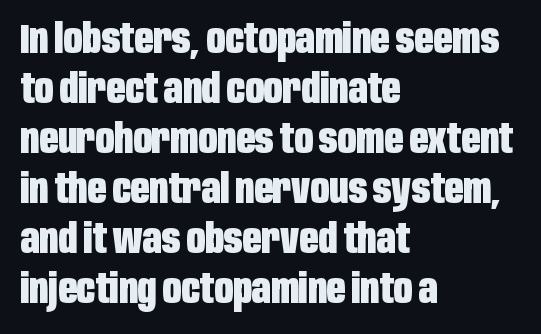
{"serif": "no", "italic": "no", "bold": "yes", "weight": "heavy", "width": "condensed", "stroke_contrast": "low", "x_height": "large", "monospaced": "no", "underline": "no", "align": "left", "line_spacing_ratio": 1.22, "letter_spacing": "normal", "letter_spacing_em": 0.0, "glyph_px": 41}
